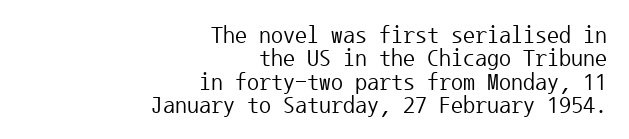
Q: Is the text bold? A: No.
Q: Is the text italic (slanted)? A: No, it is upright.
Q: Is the text underlined? A: No.
Q: How is the paragraph aligned? A: Right-aligned.
Q: Is the spacing between letters normal or unusually wide? A: Normal.
Q: Is the spacing between lines tight, normal or loose? A: Tight.
